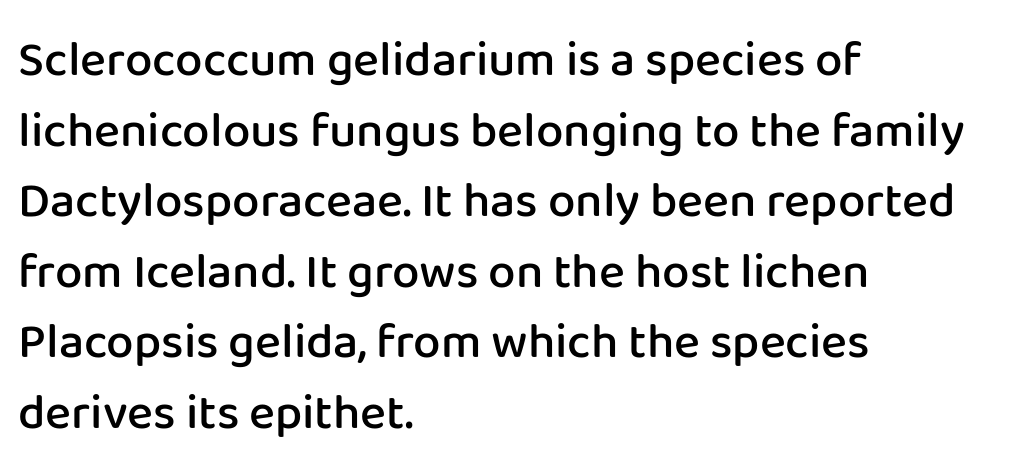
Q: Is the text bold? A: Semi-bold.
Q: Is the text italic (slanted)? A: No, it is upright.
Q: Is the typeface a serif or a sans-serif typeface? A: Sans-serif.
Q: Is the text underlined? A: No.
Q: How is the paragraph aligned? A: Left-aligned.
Q: Is the spacing between letters normal or unusually wide? A: Normal.
Q: Is the spacing between lines tight, normal or loose? A: Normal.
Q: Width (condensed, normal, or wide)? A: Normal.
Q: Stroke contrast? A: Low.
Q: x-height? A: Medium.
Q: Monospaced? A: No.
